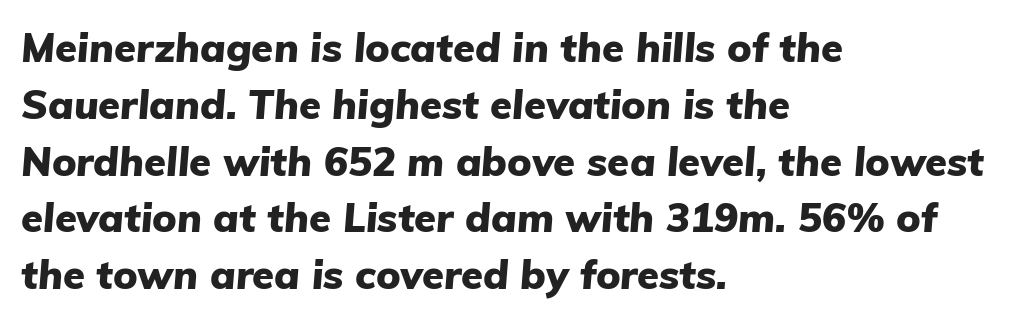
Here the designer chose a conventional face with non-uniform glyph widths. The specimen omits any rule beneath the text block's lines. An italicized treatment has been applied to the whole sample. Does the weight exceed regular? Yes, all the way to bold.
